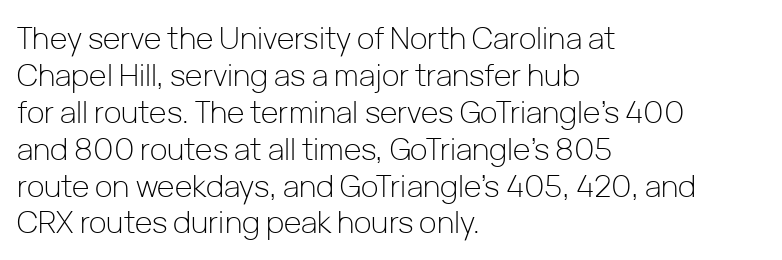
Typeset ragged right — the left edge is the straight one. Glyph-to-glyph distance matches everyday printed text. Think of a printed novel: that variable character pitch is what you see here. Summary of weight: not heavy and not bold. A typesetter would label this face a sans.
